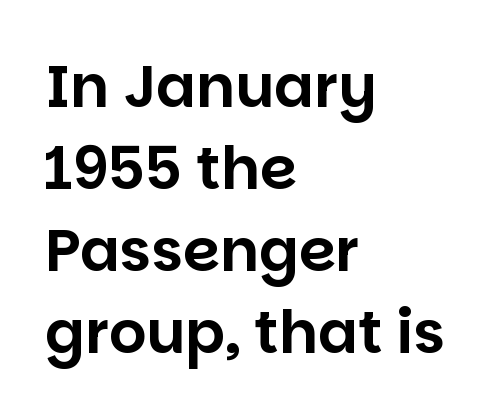
The image shows 59 px sans-serif type, upright; set left-aligned, normal line spacing (1.39x), normal letter spacing, not underlined; low stroke contrast and a large x-height.
